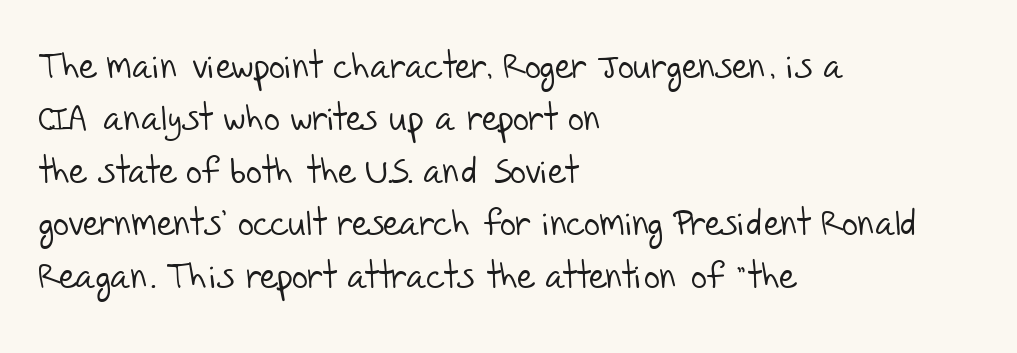
Q: Is the text bold? A: No.
Q: Is the typeface a serif or a sans-serif typeface? A: Sans-serif.
Q: Is the text underlined? A: No.
Q: How is the paragraph aligned? A: Left-aligned.
Q: Is the spacing between letters normal or unusually wide? A: Normal.
Q: Is the spacing between lines tight, normal or loose? A: Normal.
Q: Width (condensed, normal, or wide)? A: Normal.
Q: Stroke contrast? A: Low.
Q: x-height? A: Large.
Q: Monospaced? A: No.
